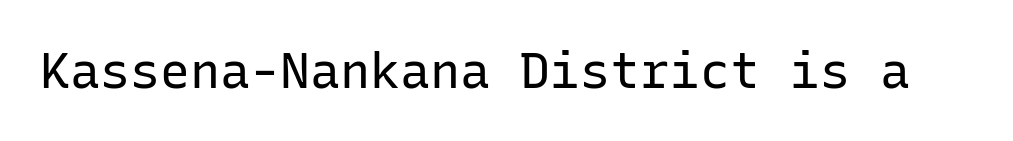
{"serif": "no", "italic": "no", "bold": "no", "weight": "regular", "width": "normal", "stroke_contrast": "low", "x_height": "medium", "monospaced": "yes", "underline": "no", "letter_spacing": "normal", "letter_spacing_em": 0.0, "glyph_px": 50}
